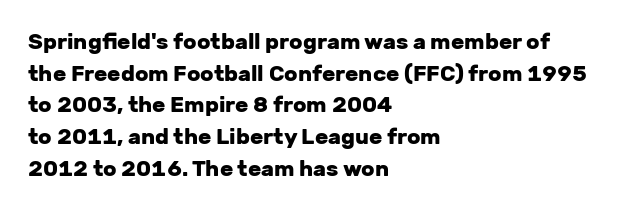
{"italic": "no", "bold": "yes", "underline": "no", "align": "left", "line_spacing": "normal", "line_spacing_ratio": 1.44, "letter_spacing": "normal", "letter_spacing_em": 0.0, "glyph_px": 22}
